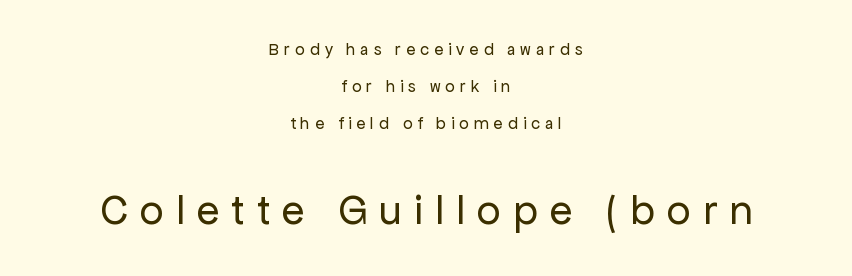
Quick note: interline space is abundant. Weight: regular or lighter. Every row of glyphs is offset so its center matches the block's center. You could not count columns in this text — the font is proportionally spaced. Reading top to bottom, the characters get bigger at the block break. The glyphs in this specimen are sans serif.
